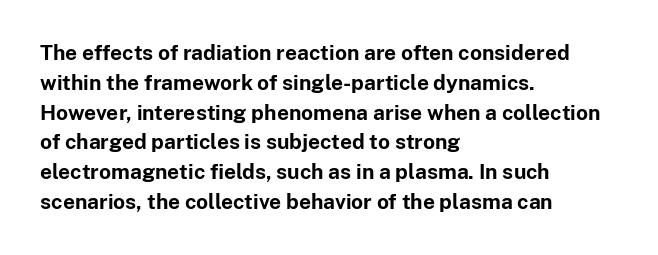
The image shows 21 px bold type, upright; set left-aligned, normal line spacing (1.42x), normal letter spacing, not underlined.
